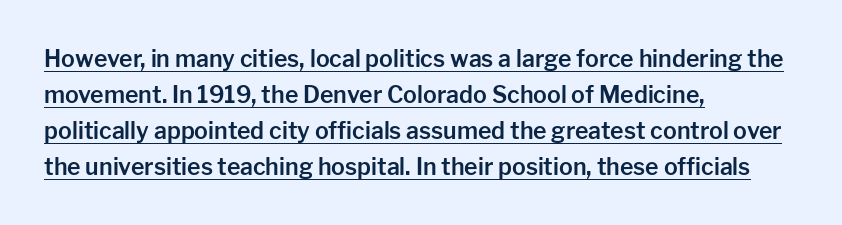
Q: Is the text italic (slanted)? A: No, it is upright.
Q: Is the text underlined? A: Yes.
Q: How is the paragraph aligned? A: Left-aligned.
Q: Is the spacing between letters normal or unusually wide? A: Normal.
Q: Is the spacing between lines tight, normal or loose? A: Normal.
